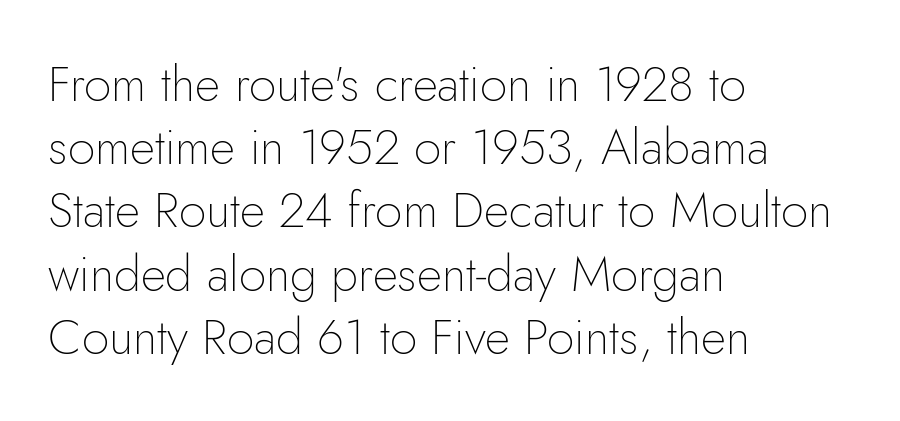
Vertical spacing — default. Quick note: underline off. This is not heavy type; no bold has been used. Spacing verdict: proportional, widths tailored to each character.
